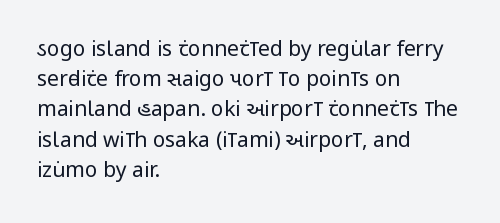
The image shows 21 px text type, upright; set left-aligned, normal line spacing (1.44x), normal letter spacing, not underlined.
